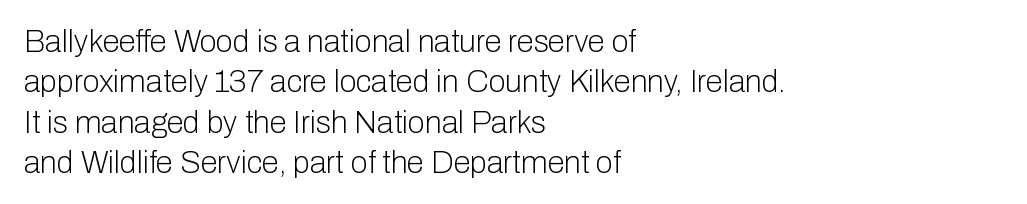
Q: Is the text bold? A: No.
Q: Is the text italic (slanted)? A: No, it is upright.
Q: Is the typeface a serif or a sans-serif typeface? A: Sans-serif.
Q: Is the text underlined? A: No.
Q: How is the paragraph aligned? A: Left-aligned.
Q: Is the spacing between letters normal or unusually wide? A: Normal.
Q: Is the spacing between lines tight, normal or loose? A: Normal.
Q: Width (condensed, normal, or wide)? A: Normal.
Q: Stroke contrast? A: Low.
Q: x-height? A: Medium.
Q: Monospaced? A: No.
